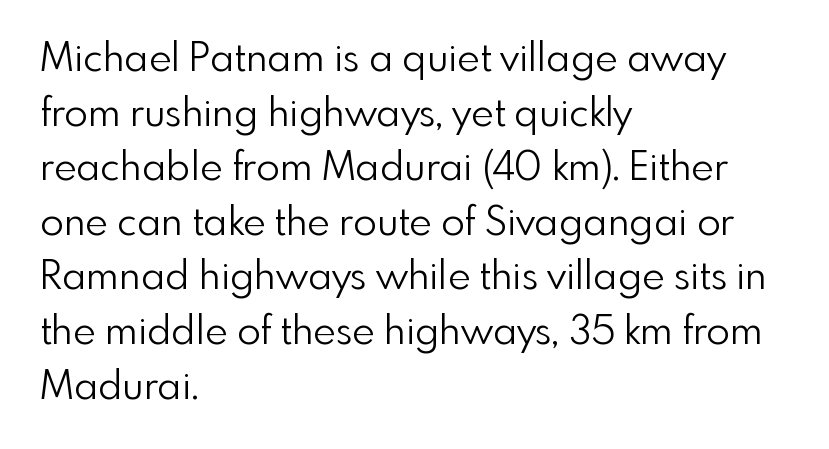
There is no visible air inserted between adjacent glyphs. Posture: straight, roman, zero tilt. Think of a printed novel: that variable character pitch is what you see here. Any mark beneath the type? The region is blank. The designer left line spacing at the default.
